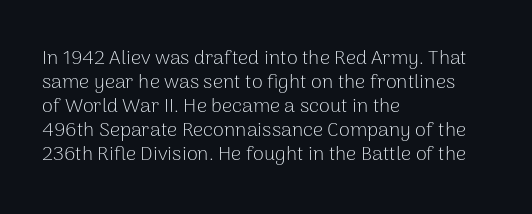
Descenders are the only things crossing below the line. Letters have the restrained weight of plain body copy at most. Where is the straight margin? On the left. Between one letter and the next there's only the usual sliver of space.
